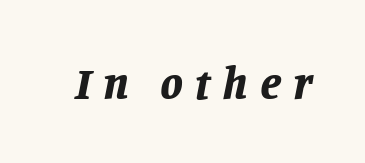
{"italic": "yes", "lean": "right", "slant_degrees": 11, "bold": "yes", "weight": "bold", "width": "normal", "stroke_contrast": "low", "x_height": "large", "monospaced": "no", "underline": "no", "letter_spacing": "wide", "letter_spacing_em": 0.26, "glyph_px": 46}
